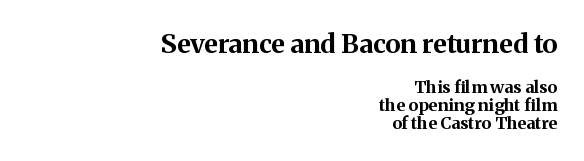
{"italic": "no", "bold": "yes", "underline": "no", "align": "right", "line_spacing": "tight", "line_spacing_ratio": 1.07, "letter_spacing": "normal", "letter_spacing_em": 0.0, "larger_block": "first", "size_ratio": 1.53, "glyph_px": 26}
